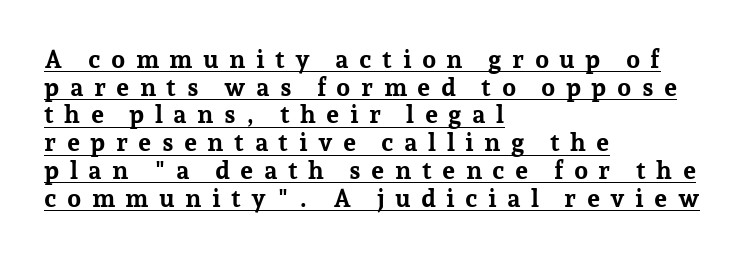
Q: Is the text bold? A: Yes.
Q: Is the text italic (slanted)? A: No, it is upright.
Q: Is the text underlined? A: Yes.
Q: How is the paragraph aligned? A: Left-aligned.
Q: Is the spacing between letters normal or unusually wide? A: Unusually wide.
Q: Is the spacing between lines tight, normal or loose? A: Tight.
